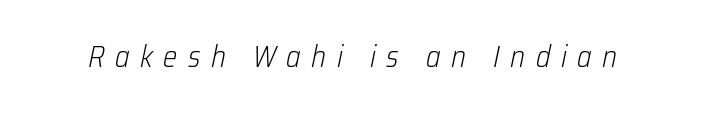
Q: Is the text bold? A: No.
Q: Is the text italic (slanted)? A: Yes, it leans right by about 12 degrees.
Q: Is the text underlined? A: No.
Q: Is the spacing between letters normal or unusually wide? A: Unusually wide.
Q: Width (condensed, normal, or wide)? A: Condensed.
Q: Stroke contrast? A: Low.
Q: x-height? A: Medium.
Q: Monospaced? A: No.
